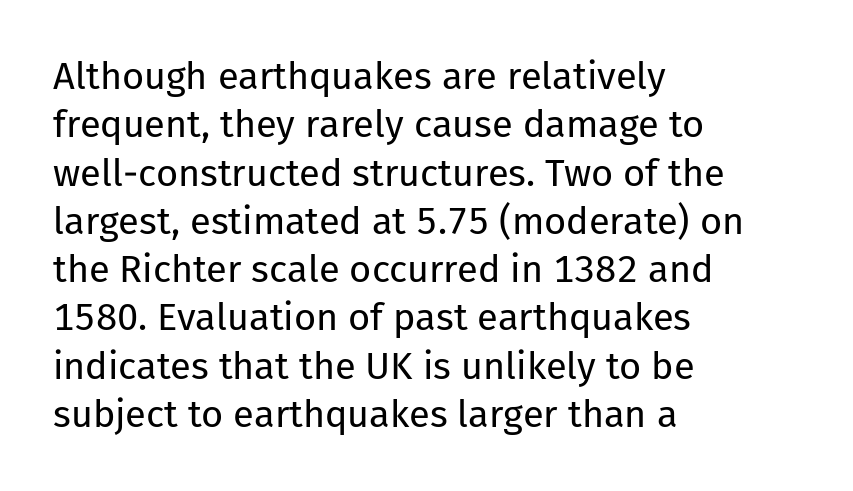
{"serif": "no", "italic": "no", "bold": "no", "weight": "regular", "width": "normal", "stroke_contrast": "low", "x_height": "medium", "monospaced": "no", "underline": "no", "align": "left", "line_spacing": "normal", "line_spacing_ratio": 1.27, "letter_spacing": "normal", "letter_spacing_em": 0.0, "glyph_px": 38}
